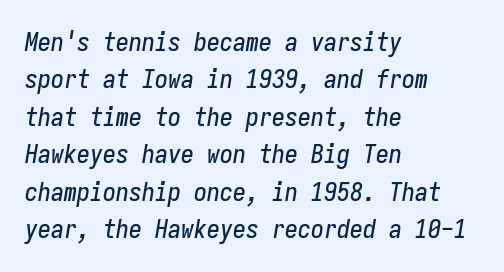
The image shows 26 px text type, italic (leaning right); set left-aligned, normal line spacing (1.44x), normal letter spacing, not underlined.
